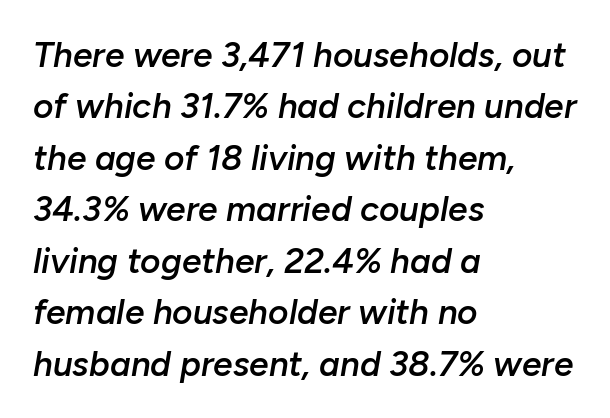
The image shows 35 px semibold type, italic (leaning right); set left-aligned, normal line spacing (1.47x), normal letter spacing, not underlined; low stroke contrast and a medium x-height.
